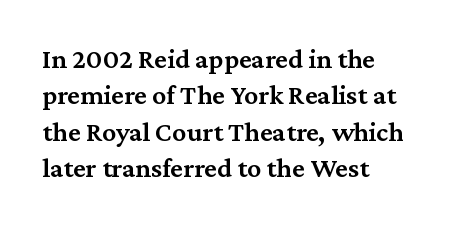
The image shows 28 px semibold serif type, upright; set left-aligned, normal line spacing (1.3x), normal letter spacing, not underlined; medium stroke contrast and a medium x-height.
